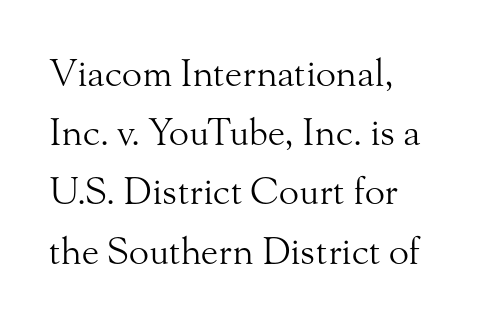
Q: Is the text bold? A: No.
Q: Is the text italic (slanted)? A: No, it is upright.
Q: Is the typeface a serif or a sans-serif typeface? A: Serif.
Q: Is the text underlined? A: No.
Q: Is the spacing between letters normal or unusually wide? A: Normal.
Q: Is the spacing between lines tight, normal or loose? A: Normal.
Q: Width (condensed, normal, or wide)? A: Normal.
Q: Stroke contrast? A: Medium.
Q: x-height? A: Small.
Q: Monospaced? A: No.
